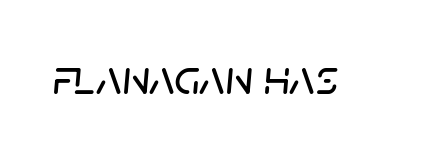
The image shows 49 px text type, italic (leaning right); set normal letter spacing, not underlined; low stroke contrast and a large x-height.
